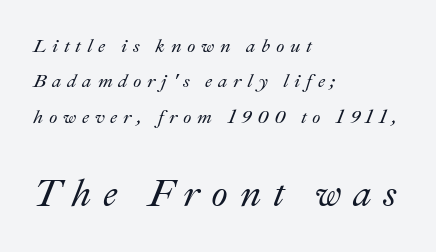
Teacher's note: observe the even left margin — that is flush-left alignment. Characters are canted at an angle relative to the baseline's perpendicular. Here the designer chose a conventional face with non-uniform glyph widths. Inter-character spacing is expanded well beyond the font's built-in metrics.
